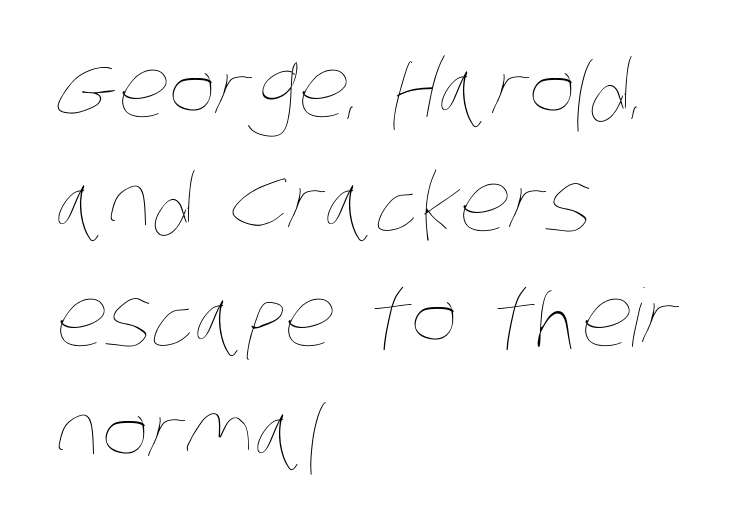
{"bold": "no", "weight": "thin", "width": "condensed", "stroke_contrast": "low", "x_height": "large", "monospaced": "no", "underline": "no", "align": "left", "line_spacing": "normal", "line_spacing_ratio": 1.43, "letter_spacing": "normal", "letter_spacing_em": 0.0, "glyph_px": 80}
